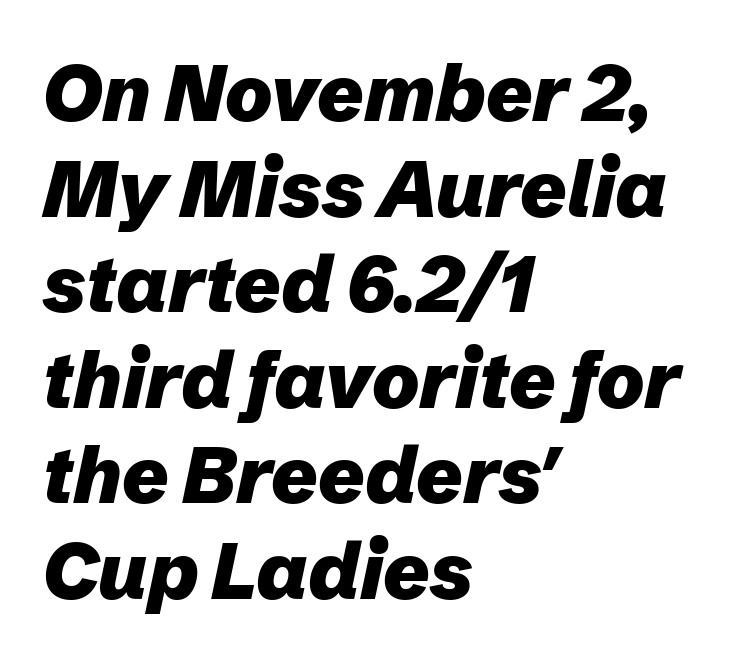
Q: Is the text bold? A: Yes.
Q: Is the text italic (slanted)? A: Yes, it leans right by about 12 degrees.
Q: Is the text underlined? A: No.
Q: How is the paragraph aligned? A: Left-aligned.
Q: Is the spacing between letters normal or unusually wide? A: Normal.
Q: Width (condensed, normal, or wide)? A: Normal.
Q: Stroke contrast? A: Low.
Q: x-height? A: Medium.
Q: Monospaced? A: No.
